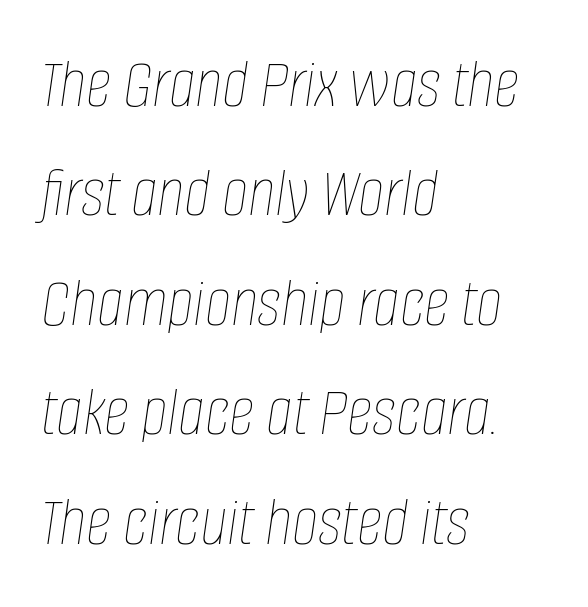
These lines are set flush left with a ragged right edge. Leading matches the norm, producing a regular column. Here the glyphs are tracked normally, forming tight word shapes. Do the characters align in a grid? No, the font is proportional. Underline: absent. This is not heavy type; no bold has been used.
